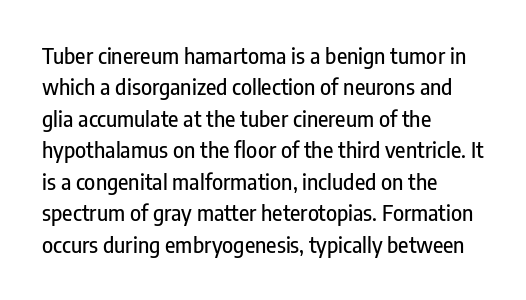
The image shows 21 px text type, upright; set left-aligned, normal line spacing (1.5x), normal letter spacing, not underlined.
